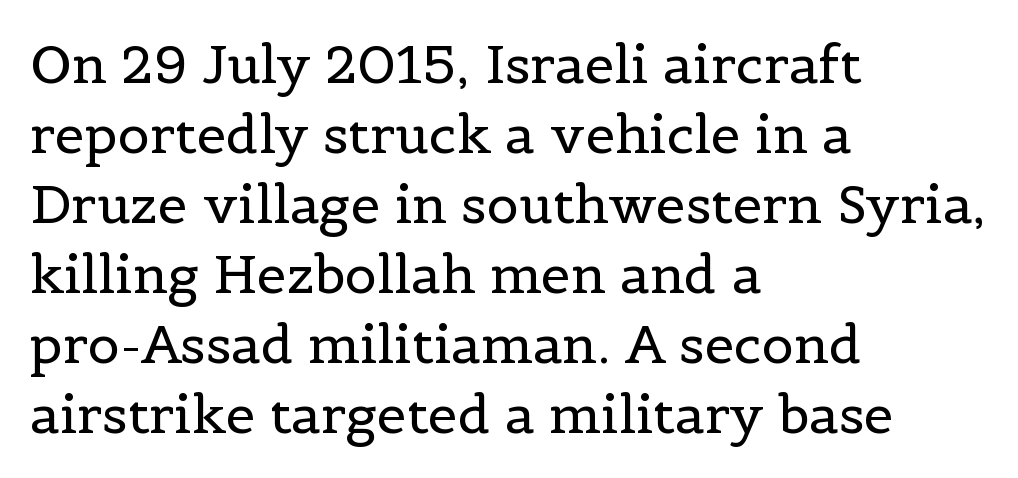
These lines were composed using upright roman letters. Clear beneath every line of the passage. The characters display serif detailing at their extremities. The face used here is rendered with its standard letterfit.
